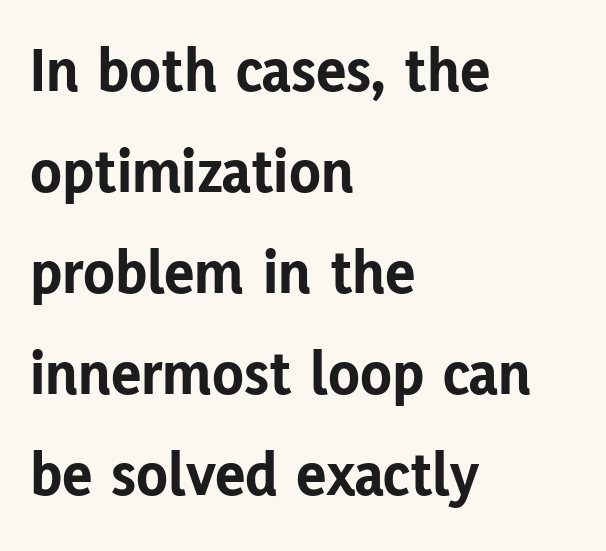
The image shows 64 px bold sans-serif type, upright; set left-aligned, normal line spacing (1.58x), normal letter spacing, not underlined; low stroke contrast and a medium x-height.
